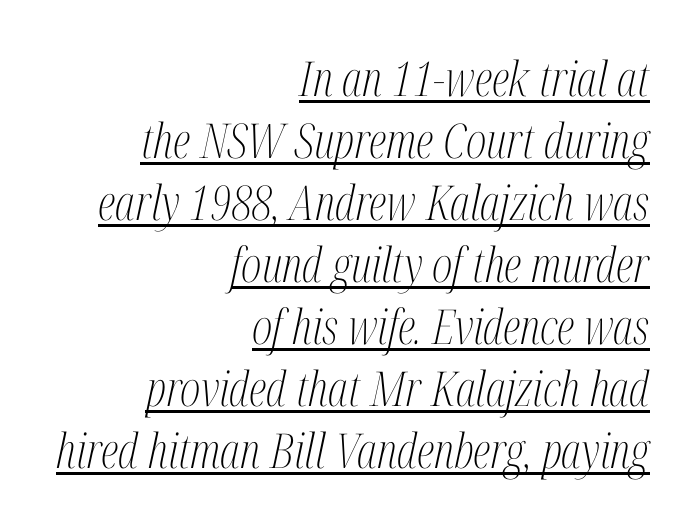
{"serif": "yes", "italic": "yes", "lean": "right", "slant_degrees": 12, "bold": "no", "weight": "light", "width": "condensed", "stroke_contrast": "medium", "x_height": "medium", "monospaced": "no", "underline": "yes", "align": "right", "line_spacing": "normal", "line_spacing_ratio": 1.29, "letter_spacing": "normal", "letter_spacing_em": 0.0, "glyph_px": 48}
